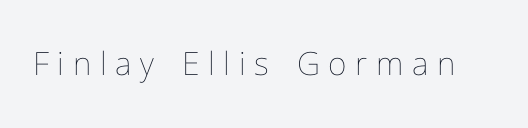
{"italic": "no", "bold": "no", "weight": "thin", "width": "normal", "stroke_contrast": "low", "x_height": "medium", "monospaced": "no", "underline": "no", "letter_spacing": "wide", "letter_spacing_em": 0.27, "glyph_px": 32}
